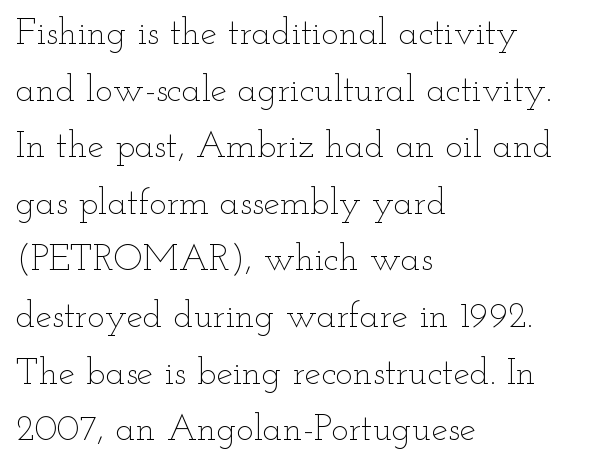
{"italic": "no", "bold": "no", "weight": "thin", "width": "wide", "stroke_contrast": "low", "x_height": "small", "monospaced": "no", "underline": "no", "align": "left", "line_spacing": "normal", "line_spacing_ratio": 1.53, "letter_spacing": "normal", "letter_spacing_em": 0.0, "glyph_px": 37}
